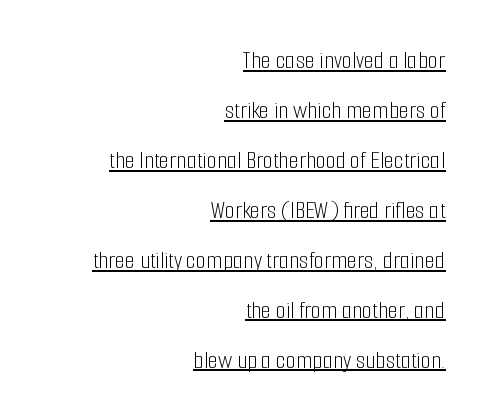
The designer dialed line spacing up above the default. This sample uses an upright cut, with every glyph sitting square on the baseline. Teacher's note: observe the even right margin — that is flush-right alignment. Is the stroke heavy? The answer is a plain regular-or-lighter. The tracking reads as untouched default to a designer's eye.
